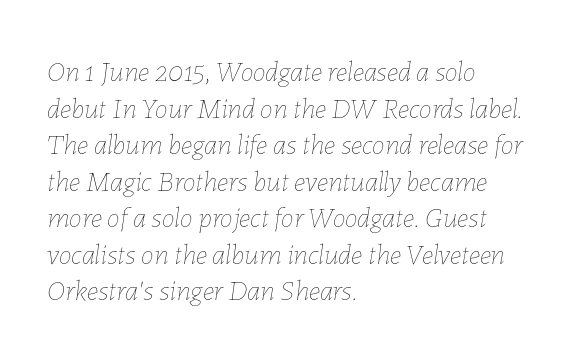
This rendering features lettering with no underline. Proportional: the letters do not fall into vertical columns. What stands out about the letter spacing? Nothing — it is the standard amount. You can tell it's italic because the verticals aren't actually vertical. The block of text has a typical density, with ordinary space between rows. No extra ink here — the face is not bold.
